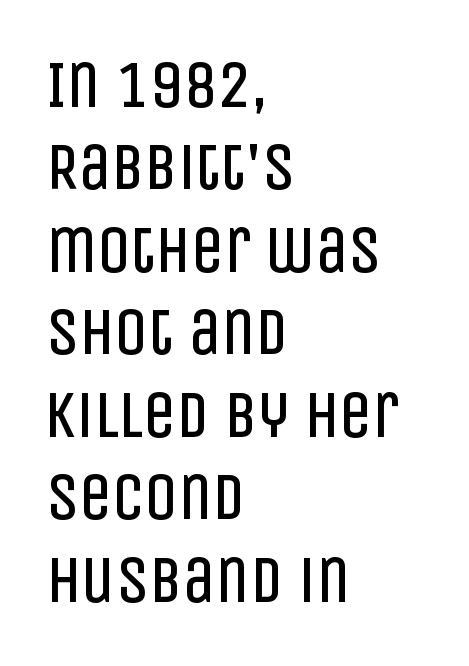
{"serif": "no", "italic": "no", "bold": "no", "weight": "regular", "width": "condensed", "stroke_contrast": "low", "x_height": "large", "monospaced": "no", "underline": "no", "align": "left", "line_spacing": "normal", "line_spacing_ratio": 1.25, "letter_spacing": "normal", "letter_spacing_em": 0.0, "glyph_px": 66}
